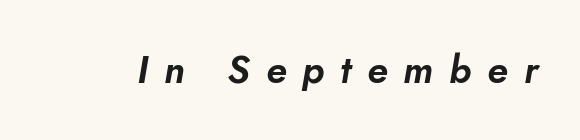
{"italic": "yes", "lean": "right", "slant_degrees": 10, "width": "normal", "stroke_contrast": "low", "x_height": "small", "monospaced": "no", "underline": "no", "letter_spacing": "wide", "letter_spacing_em": 0.42, "glyph_px": 38}
